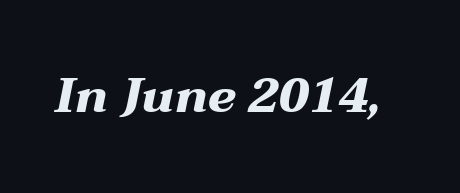
{"italic": "yes", "lean": "right", "slant_degrees": 12, "bold": "yes", "weight": "heavy", "width": "wide", "stroke_contrast": "medium", "x_height": "medium", "monospaced": "no", "underline": "no", "letter_spacing": "normal", "letter_spacing_em": 0.0, "glyph_px": 48}
